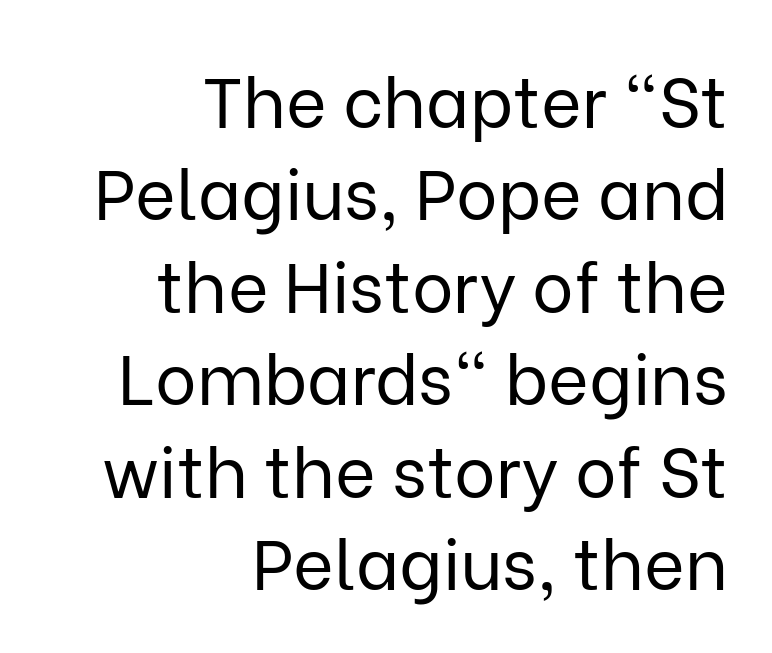
The typeface chosen for these lines omits serifs. The face used here is proportionally spaced, like ordinary book or web type. The tracking reads as untouched default to a designer's eye. Descenders hang freely into open space. Horizontal alignment here is rightward, an uncommon choice for prose. Every character sits straight up, as roman type does.
